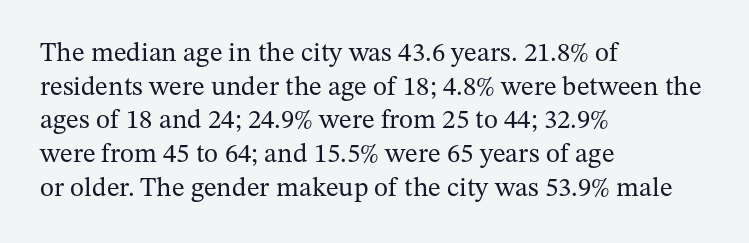
Q: Is the text bold? A: No.
Q: Is the text italic (slanted)? A: No, it is upright.
Q: Is the text underlined? A: No.
Q: How is the paragraph aligned? A: Left-aligned.
Q: Is the spacing between letters normal or unusually wide? A: Normal.
Q: Is the spacing between lines tight, normal or loose? A: Normal.
